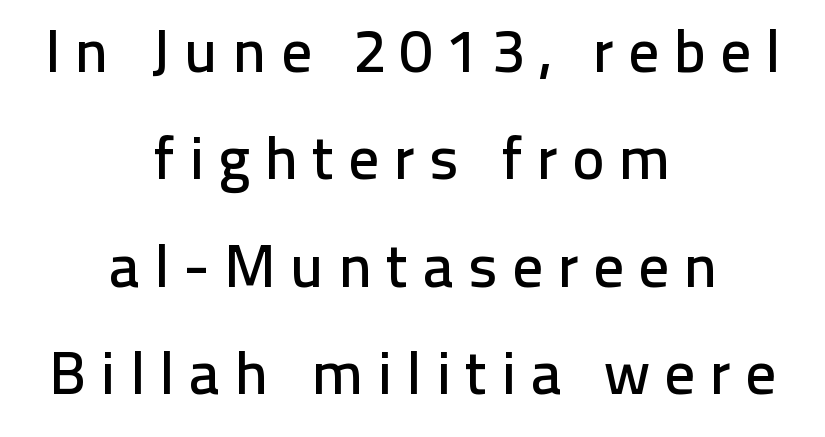
Q: Is the text italic (slanted)? A: No, it is upright.
Q: Is the typeface a serif or a sans-serif typeface? A: Sans-serif.
Q: Is the text underlined? A: No.
Q: How is the paragraph aligned? A: Centered.
Q: Is the spacing between letters normal or unusually wide? A: Unusually wide.
Q: Width (condensed, normal, or wide)? A: Normal.
Q: Stroke contrast? A: Low.
Q: x-height? A: Medium.
Q: Monospaced? A: No.
